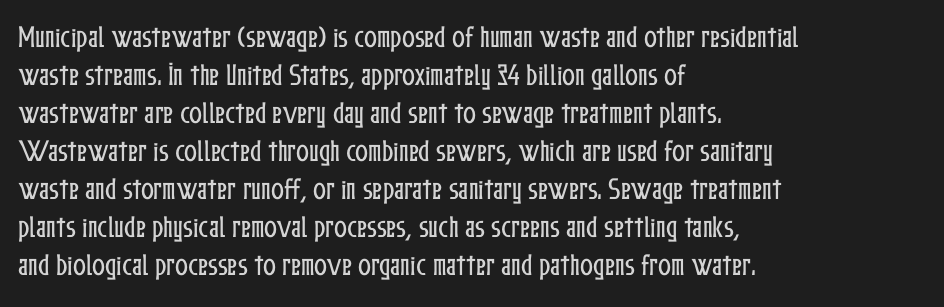
The specimen omits any rule beneath the text block's lines. Alignment: flush left. Italic? Not at all — the glyphs are vertical. The lines sit at an ordinary, default distance from one another. You could call the tracking neutral — neither tight nor loose.
